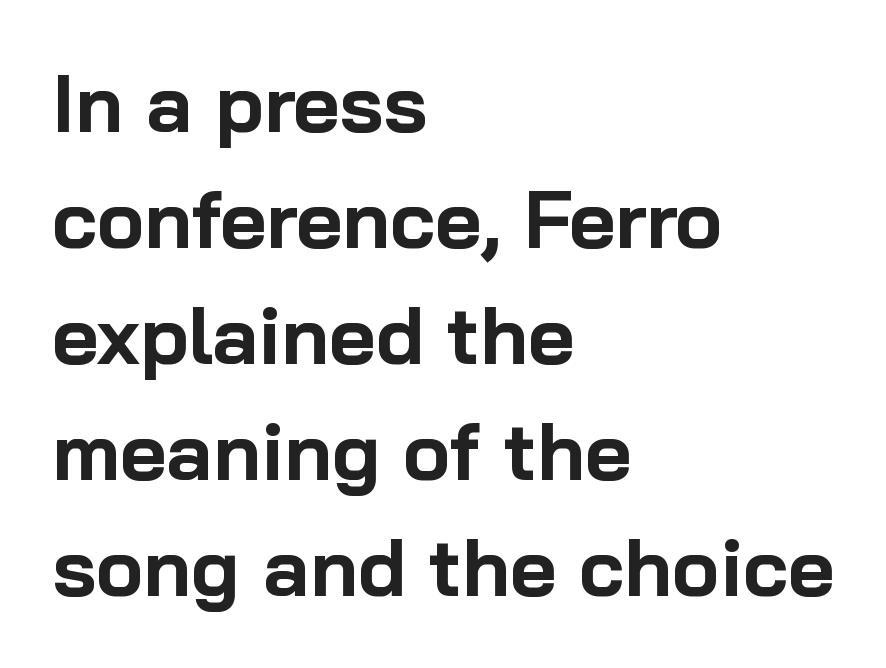
Q: Is the text bold? A: Yes.
Q: Is the text italic (slanted)? A: No, it is upright.
Q: Is the typeface a serif or a sans-serif typeface? A: Sans-serif.
Q: Is the text underlined? A: No.
Q: How is the paragraph aligned? A: Left-aligned.
Q: Is the spacing between letters normal or unusually wide? A: Normal.
Q: Is the spacing between lines tight, normal or loose? A: Normal.
Q: Width (condensed, normal, or wide)? A: Normal.
Q: Stroke contrast? A: Low.
Q: x-height? A: Medium.
Q: Monospaced? A: No.
